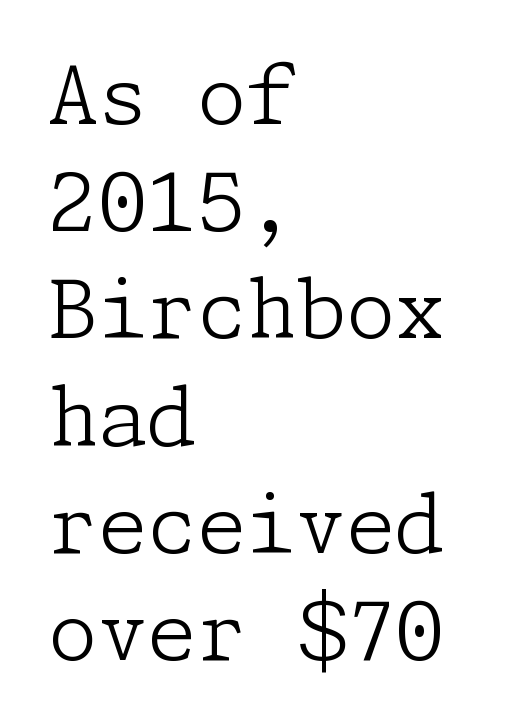
{"serif": "yes", "italic": "no", "bold": "no", "weight": "light", "width": "normal", "stroke_contrast": "low", "x_height": "medium", "underline": "no", "align": "left", "line_spacing": "normal", "line_spacing_ratio": 1.34, "letter_spacing": "normal", "letter_spacing_em": 0.0, "glyph_px": 80}
